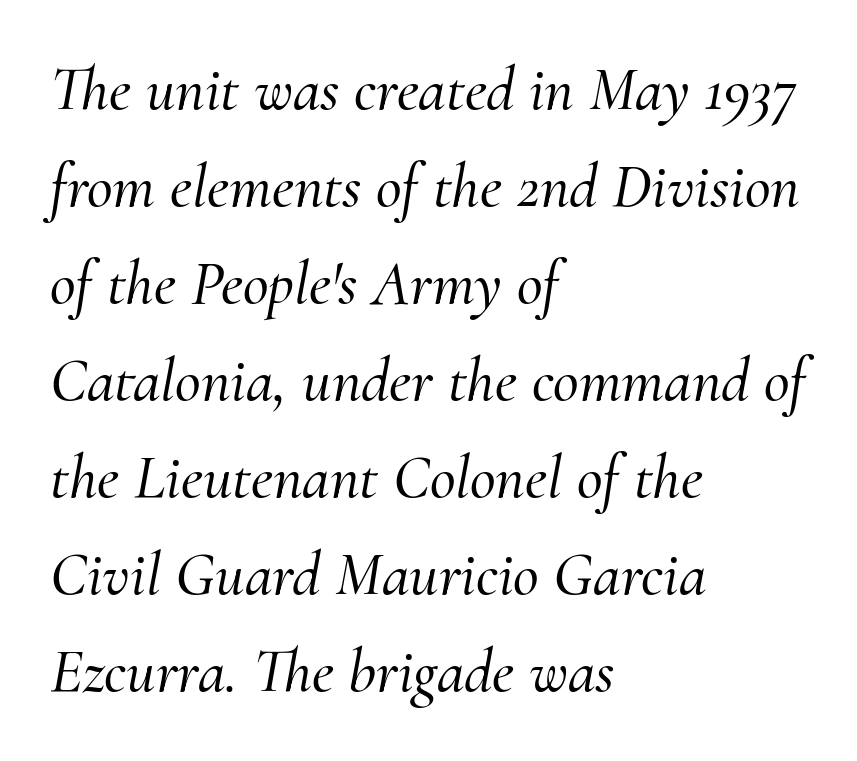
The image shows 63 px serif type, italic (leaning right); set left-aligned, normal line spacing (1.54x), normal letter spacing, not underlined; medium stroke contrast and a small x-height.
